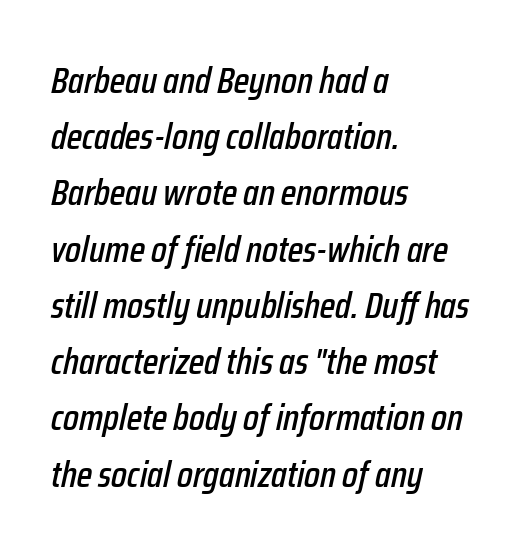
The image shows 37 px condensed type, italic (leaning right); set left-aligned, normal line spacing (1.52x), normal letter spacing, not underlined; low stroke contrast and a medium x-height.
